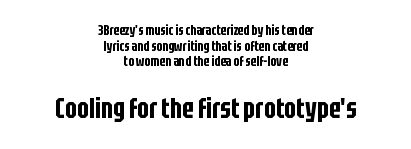
The image shows 28 px condensed sans-serif type, upright; set centered, tight line spacing (1.11x), normal letter spacing, not underlined; the second (bottom) block is 2.0x larger; low stroke contrast and a large x-height.
